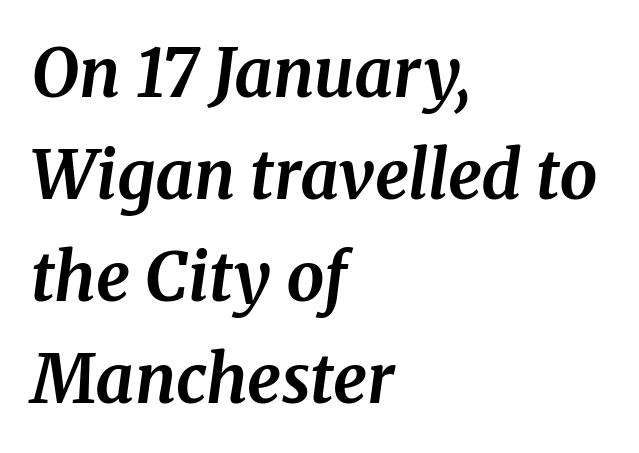
The image shows 67 px bold serif type, italic (leaning right); set left-aligned, normal line spacing (1.52x), normal letter spacing, not underlined; medium stroke contrast and a medium x-height.
